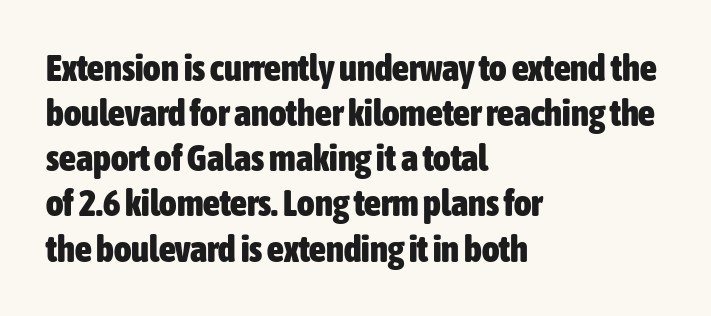
Q: Is the text bold? A: Yes.
Q: Is the text italic (slanted)? A: No, it is upright.
Q: Is the typeface a serif or a sans-serif typeface? A: Sans-serif.
Q: Is the text underlined? A: No.
Q: How is the paragraph aligned? A: Left-aligned.
Q: Is the spacing between letters normal or unusually wide? A: Normal.
Q: Width (condensed, normal, or wide)? A: Condensed.
Q: Stroke contrast? A: Low.
Q: x-height? A: Medium.
Q: Monospaced? A: No.
